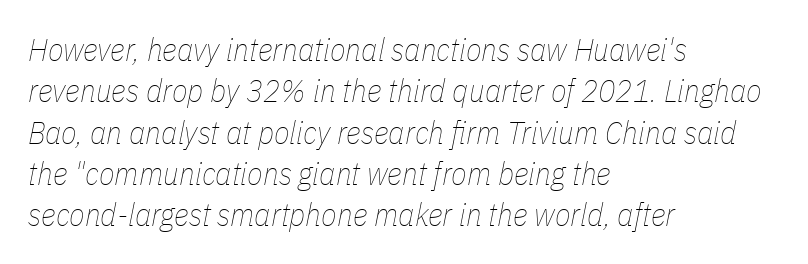
Here the designer chose a conventional face with non-uniform glyph widths. Emphasis-style slanted type is in use. Honestly, there is no underline to notice here at all. Heaviness? Minimal to ordinary, like unemphasized prose.
